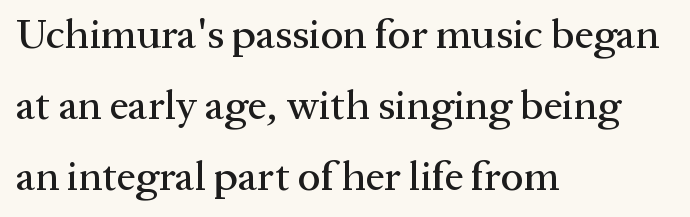
Students, note that the glyphs here touch the page at normal intervals. Italic: no, the glyphs are upright roman. The letters carry serifs — small finishing strokes at the ends of their stems. Note the varied advance widths — an 'i' is clearly narrower than an 'm'.
